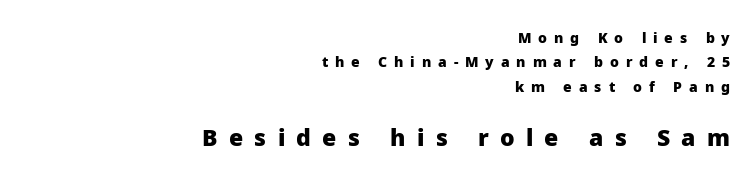
Q: Is the text bold? A: Yes.
Q: Is the text italic (slanted)? A: No, it is upright.
Q: Is the text underlined? A: No.
Q: How is the paragraph aligned? A: Right-aligned.
Q: Is the spacing between letters normal or unusually wide? A: Unusually wide.
Q: Which block of text is set in a larger size, the first (top) or the second (bottom)? A: The second (bottom) one.
